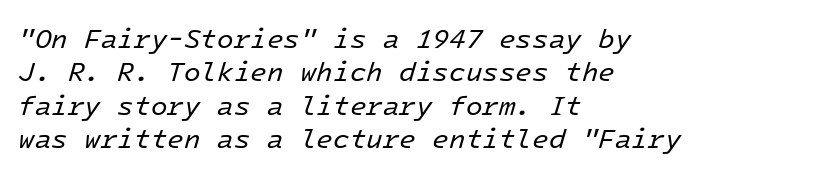
Q: Is the text bold? A: No.
Q: Is the text italic (slanted)? A: Yes, it leans right by about 16 degrees.
Q: Is the text underlined? A: No.
Q: How is the paragraph aligned? A: Left-aligned.
Q: Is the spacing between letters normal or unusually wide? A: Normal.
